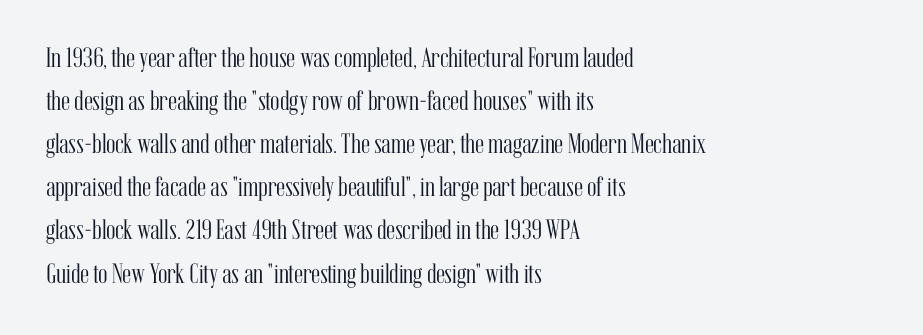
The image shows 28 px light, condensed serif type, upright; set left-aligned, normal line spacing (1.54x), normal letter spacing, not underlined; medium stroke contrast and a medium x-height.
